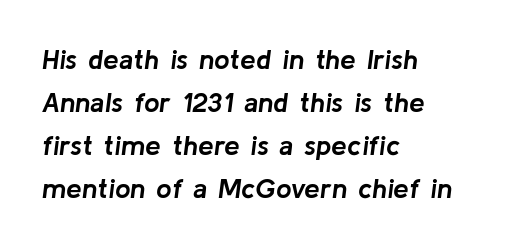
Q: Is the text bold? A: Yes.
Q: Is the text italic (slanted)? A: Yes, it leans right by about 8 degrees.
Q: Is the text underlined? A: No.
Q: How is the paragraph aligned? A: Left-aligned.
Q: Is the spacing between letters normal or unusually wide? A: Normal.
Q: Is the spacing between lines tight, normal or loose? A: Normal.
Q: Width (condensed, normal, or wide)? A: Normal.
Q: Stroke contrast? A: Low.
Q: x-height? A: Medium.
Q: Monospaced? A: No.
